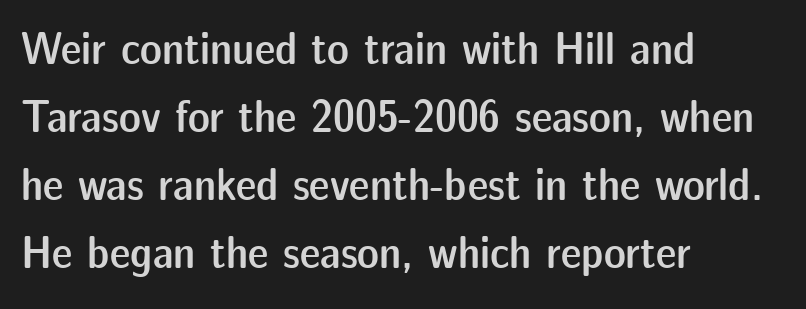
Q: Is the text bold? A: Semi-bold.
Q: Is the text italic (slanted)? A: No, it is upright.
Q: Is the typeface a serif or a sans-serif typeface? A: Sans-serif.
Q: Is the text underlined? A: No.
Q: How is the paragraph aligned? A: Left-aligned.
Q: Is the spacing between letters normal or unusually wide? A: Normal.
Q: Is the spacing between lines tight, normal or loose? A: Normal.
Q: Width (condensed, normal, or wide)? A: Normal.
Q: Stroke contrast? A: Low.
Q: x-height? A: Medium.
Q: Monospaced? A: No.
